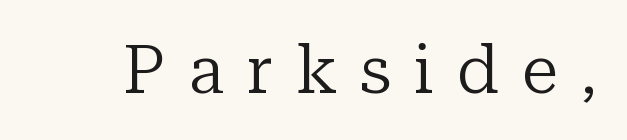
Is this a sans? No — the strokes have serifs. Is the type heavy? It reads as light-to-regular instead. A bare baseline throughout the passage. Students, note that the glyphs here are deliberately spaced far apart.
